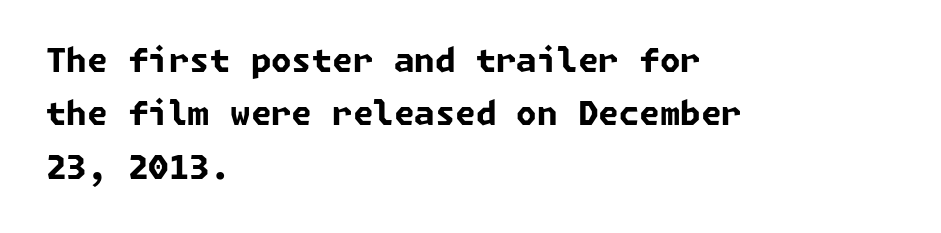
Q: Is the text bold? A: Yes.
Q: Is the typeface a serif or a sans-serif typeface? A: Sans-serif.
Q: Is the text underlined? A: No.
Q: How is the paragraph aligned? A: Left-aligned.
Q: Is the spacing between letters normal or unusually wide? A: Normal.
Q: Is the spacing between lines tight, normal or loose? A: Normal.
Q: Width (condensed, normal, or wide)? A: Normal.
Q: Stroke contrast? A: Low.
Q: x-height? A: Medium.
